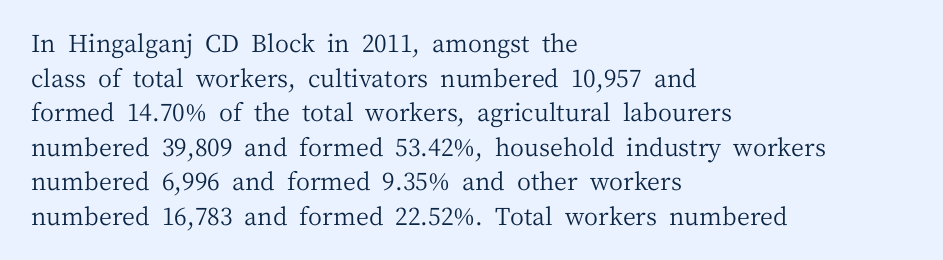
Regarding leading, the lines here are spaced in the standard way. The letters look calm and open, with moderate or lighter stems. Layout note: lines flush left. The rendering keeps characters at their native spacing. The lettering stays uniformly vertical, giving the passage a roman look. Underline: absent.
